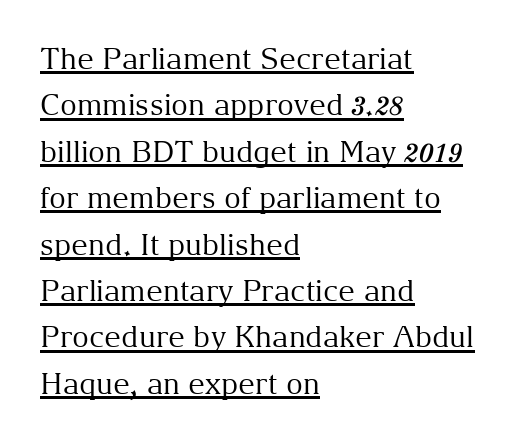
{"serif": "yes", "italic": "no", "bold": "no", "weight": "regular", "width": "normal", "stroke_contrast": "medium", "x_height": "medium", "monospaced": "no", "underline": "yes", "align": "left", "line_spacing": "normal", "line_spacing_ratio": 1.6, "letter_spacing": "normal", "letter_spacing_em": 0.0, "glyph_px": 29}
